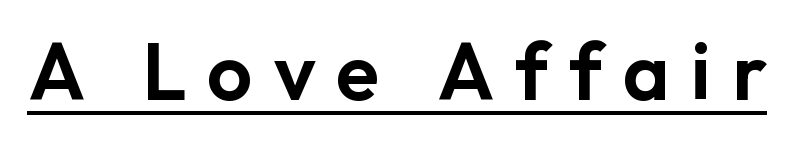
Q: Is the text italic (slanted)? A: No, it is upright.
Q: Is the typeface a serif or a sans-serif typeface? A: Sans-serif.
Q: Is the text underlined? A: Yes.
Q: Is the spacing between letters normal or unusually wide? A: Unusually wide.
Q: Width (condensed, normal, or wide)? A: Normal.
Q: Stroke contrast? A: Low.
Q: x-height? A: Medium.
Q: Monospaced? A: No.
